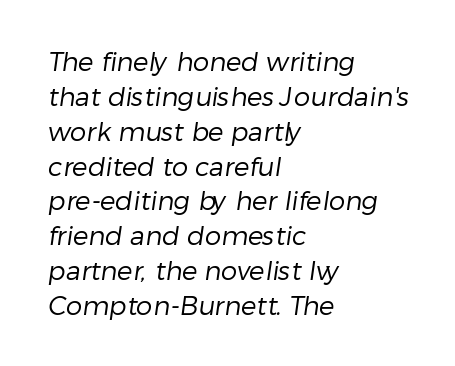
The gap between lines stays unmarked. Words appear dense and cohesive because spacing is normal. Is there much room between lines? A standard amount, neither cramped nor airy. The rag falls on the right side of this text block. Vertical stems look standard width or narrower in stroke.
